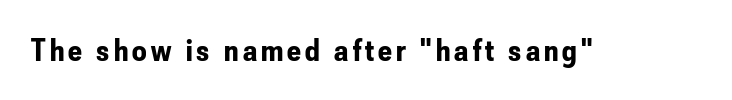
{"serif": "no", "italic": "no", "bold": "yes", "weight": "bold", "width": "condensed", "stroke_contrast": "low", "x_height": "small", "monospaced": "no", "underline": "no", "glyph_px": 32}
